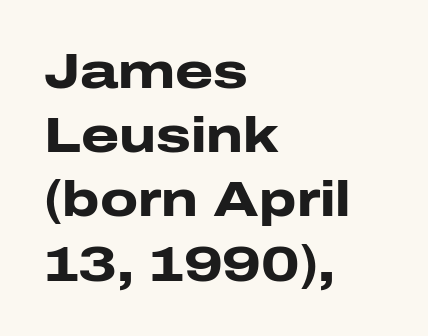
{"serif": "no", "italic": "no", "bold": "yes", "weight": "heavy", "width": "wide", "stroke_contrast": "low", "x_height": "medium", "monospaced": "no", "underline": "no", "align": "left", "line_spacing": "normal", "line_spacing_ratio": 1.31, "letter_spacing": "normal", "letter_spacing_em": 0.0, "glyph_px": 49}
